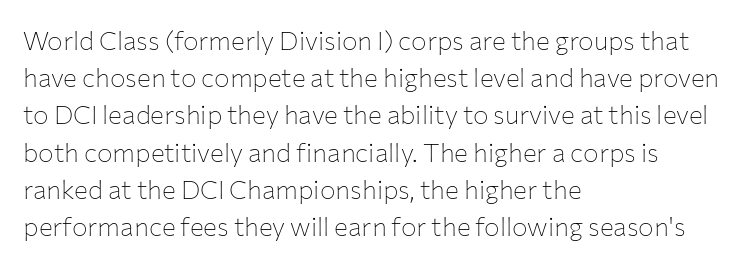
The rendering anchors every line to the left-hand side. A clean baseline with only descenders dipping below it. No chunkiness to these letters — they're not bold. Leading matches the norm, producing a regular column. Ascenders rise straight up at ninety degrees. Nobody touched the tracking dial on this one.
